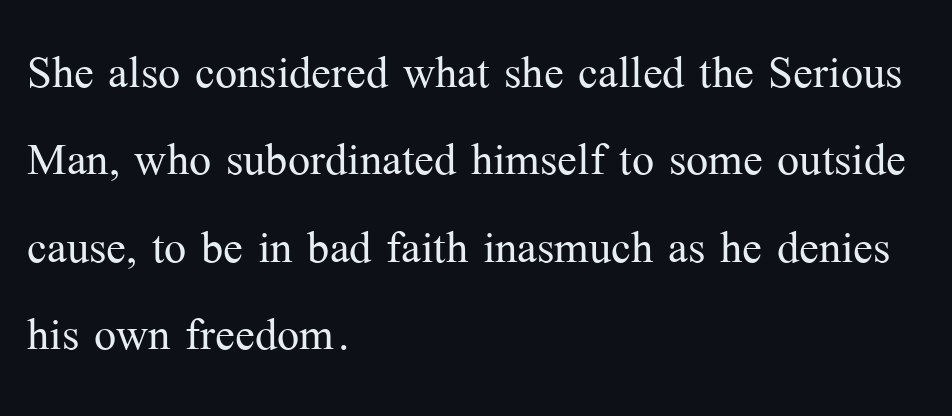
Q: Is the text bold? A: No.
Q: Is the text italic (slanted)? A: No, it is upright.
Q: Is the typeface a serif or a sans-serif typeface? A: Serif.
Q: Is the text underlined? A: No.
Q: How is the paragraph aligned? A: Left-aligned.
Q: Is the spacing between letters normal or unusually wide? A: Normal.
Q: Is the spacing between lines tight, normal or loose? A: Normal.
Q: Width (condensed, normal, or wide)? A: Normal.
Q: Stroke contrast? A: Medium.
Q: x-height? A: Medium.
Q: Monospaced? A: No.
